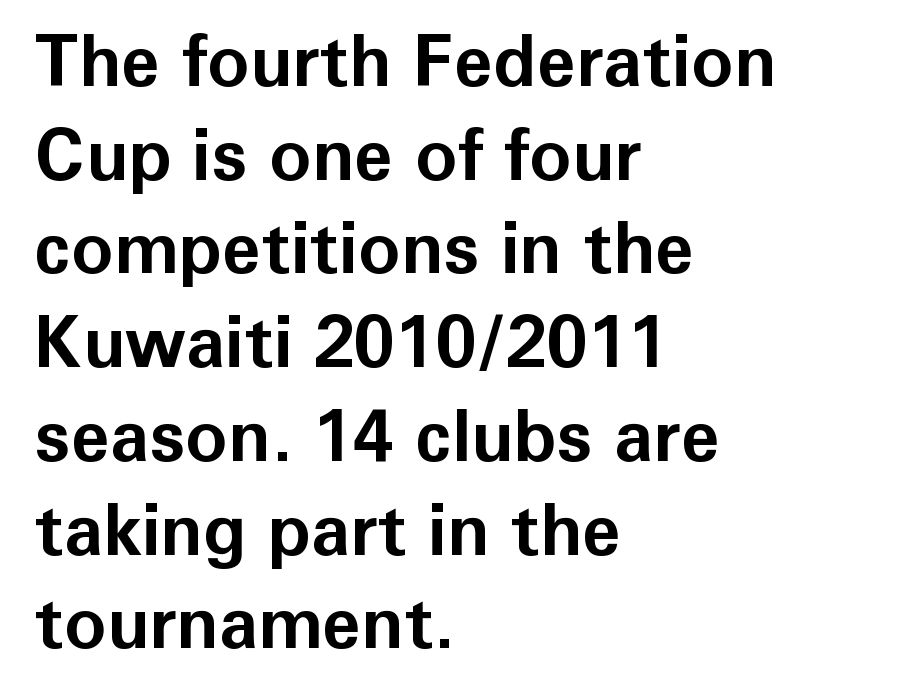
Q: Is the text bold? A: Yes.
Q: Is the text italic (slanted)? A: No, it is upright.
Q: Is the typeface a serif or a sans-serif typeface? A: Sans-serif.
Q: Is the text underlined? A: No.
Q: How is the paragraph aligned? A: Left-aligned.
Q: Is the spacing between letters normal or unusually wide? A: Normal.
Q: Is the spacing between lines tight, normal or loose? A: Normal.
Q: Width (condensed, normal, or wide)? A: Normal.
Q: Stroke contrast? A: Low.
Q: x-height? A: Medium.
Q: Monospaced? A: No.
